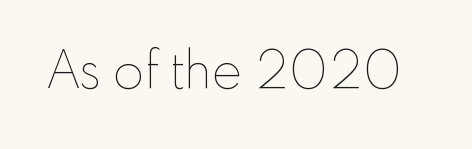
Varying glyph widths throughout — classic text-font behaviour. Nothing unusual about the tracking: characters are spaced as the font intends. Clear beneath every line of the passage. The strokes are not fattened; the text isn't bold.
